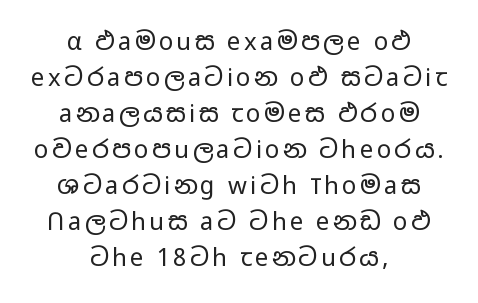
Q: Is the text bold? A: No.
Q: Is the text italic (slanted)? A: No, it is upright.
Q: Is the text underlined? A: No.
Q: How is the paragraph aligned? A: Centered.
Q: Is the spacing between lines tight, normal or loose? A: Normal.
